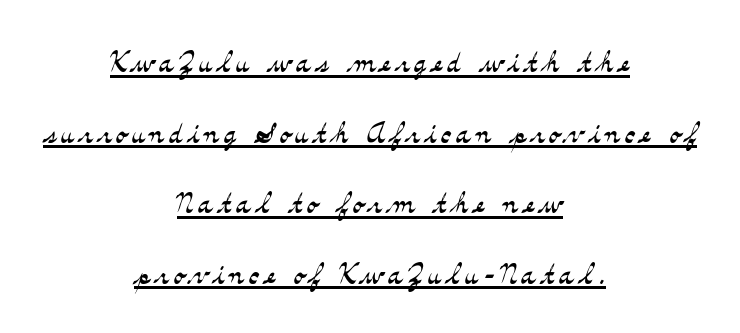
The image shows 39 px light, wide serif type; set centered, line spacing 1.81x, underlined; medium stroke contrast and a small x-height.
